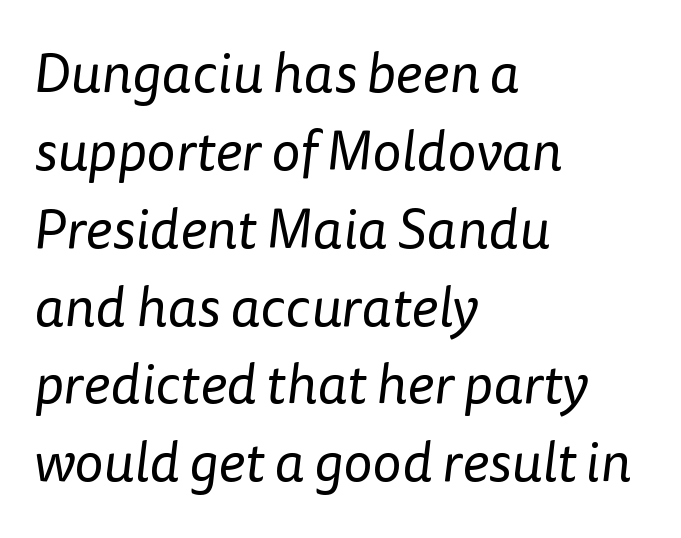
The face used here is rendered with its standard letterfit. The typeface chosen for these lines omits serifs. Think of a printed novel: that variable character pitch is what you see here. How would I describe the line gaps? Plain and ordinary. No word sits above an underline. Visually the block forms a straight wall on the left and a jagged coastline on the right.
